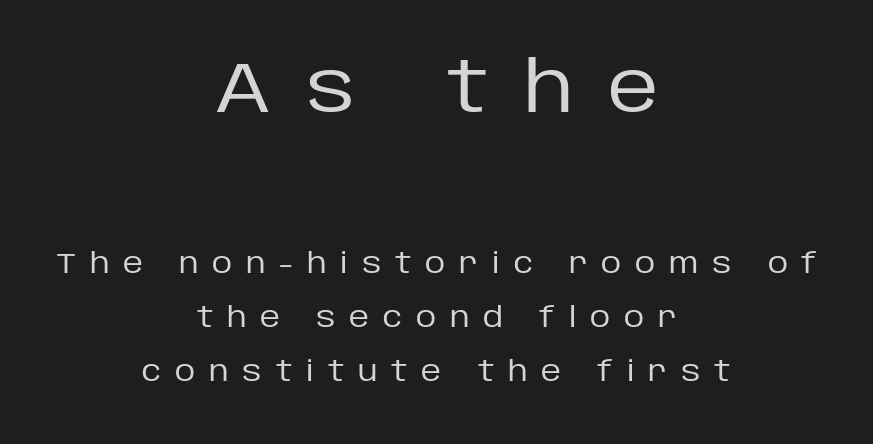
Is the block centered? Yes — each line is placed symmetrically about the middle. Unlike italic type, these characters show no tilt at all. Compared with typical body copy, the letter spacing here is much looser. Is this a sans? Yes — the strokes have no serifs. Does the leading feel generous? Absolutely, it's lavish. The passage shown is typed in a proportional face where columns would drift.
